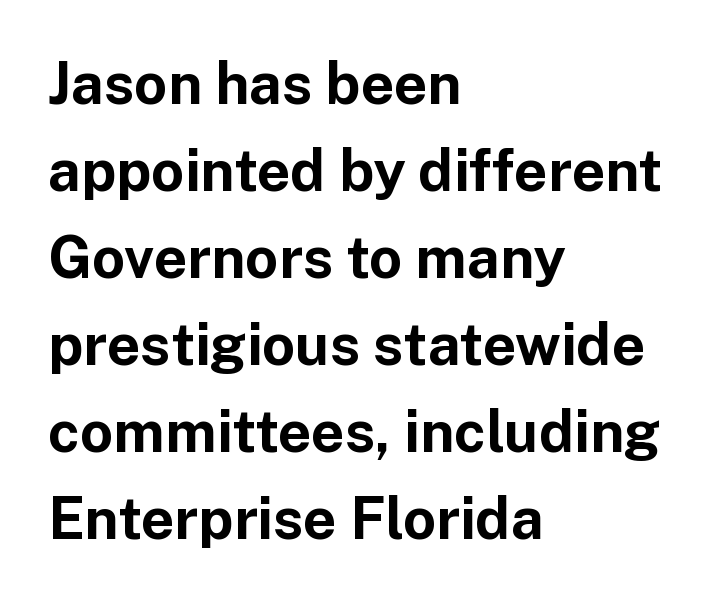
The image shows 58 px bold sans-serif type, upright; set left-aligned, normal line spacing (1.5x), normal letter spacing, not underlined; low stroke contrast and a medium x-height.
